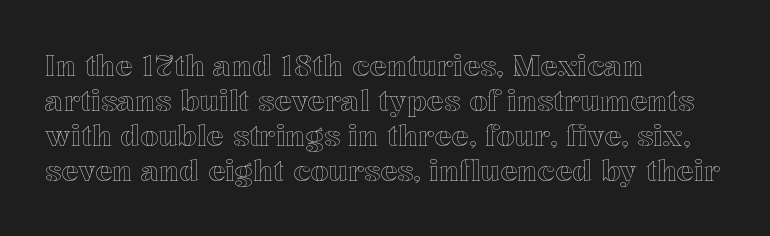
Note the varied advance widths — an 'i' is clearly narrower than an 'm'. A clean baseline with only descenders dipping below it. Compared with typical body copy, the letter spacing here is the same. Every character sits straight up, as roman type does. Leftover space on each line is placed entirely after the last word.
